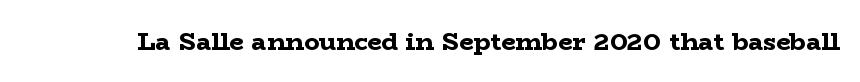
Underlining? Definitely not there. Strong, thick strokes mark this as bold type. This sample uses an upright cut, with every glyph sitting square on the baseline. A typesetter would call this zero additional tracking.
